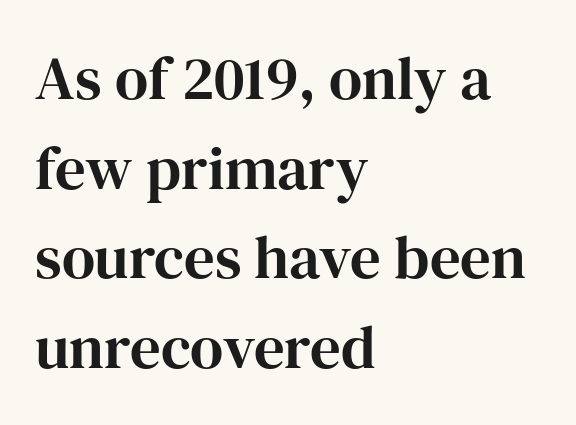
The image shows 61 px serif type, upright; set left-aligned, normal line spacing (1.47x), normal letter spacing, not underlined; high stroke contrast and a medium x-height.
